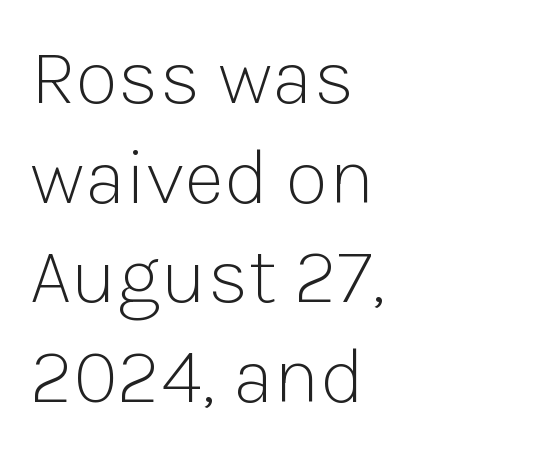
Q: Is the text bold? A: No.
Q: Is the text italic (slanted)? A: No, it is upright.
Q: Is the typeface a serif or a sans-serif typeface? A: Sans-serif.
Q: Is the text underlined? A: No.
Q: How is the paragraph aligned? A: Left-aligned.
Q: Is the spacing between letters normal or unusually wide? A: Normal.
Q: Is the spacing between lines tight, normal or loose? A: Normal.
Q: Width (condensed, normal, or wide)? A: Normal.
Q: Stroke contrast? A: Low.
Q: x-height? A: Medium.
Q: Monospaced? A: No.
